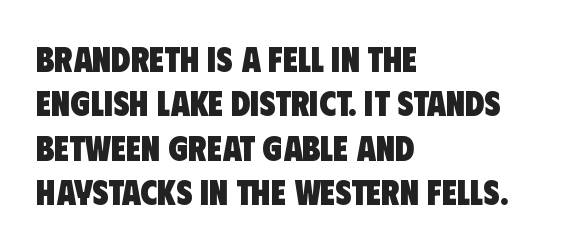
Layout note: lines flush left. Successive baselines arrive at the customary interval. A bare baseline throughout the passage. No feet cap the strokes, marking this as sans-serif type. The typesetting leans heavy: a genuine bold.
